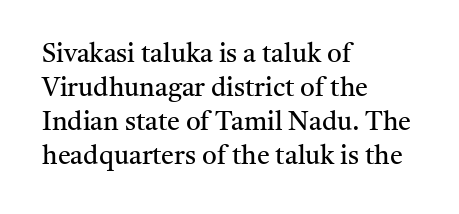
{"italic": "no", "bold": "no", "underline": "no", "align": "left", "line_spacing": "normal", "line_spacing_ratio": 1.31, "letter_spacing": "normal", "letter_spacing_em": 0.0, "glyph_px": 26}
